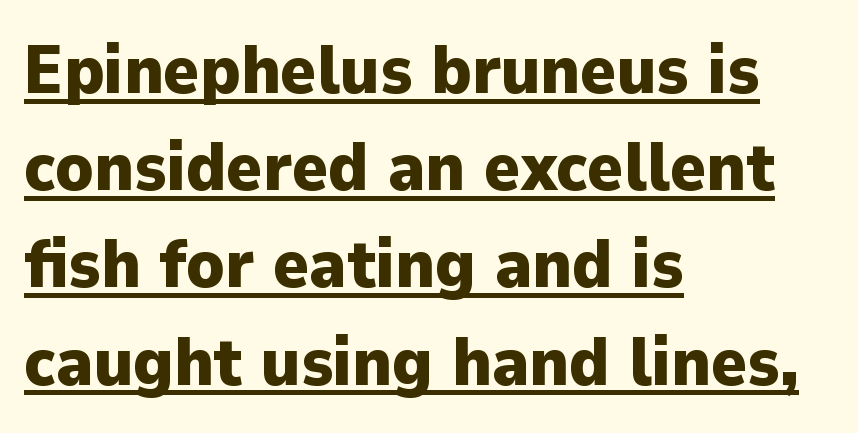
{"serif": "no", "italic": "no", "bold": "yes", "weight": "heavy", "width": "normal", "stroke_contrast": "low", "x_height": "medium", "monospaced": "no", "underline": "yes", "align": "left", "line_spacing": "normal", "line_spacing_ratio": 1.43, "letter_spacing": "normal", "letter_spacing_em": 0.0, "glyph_px": 68}
